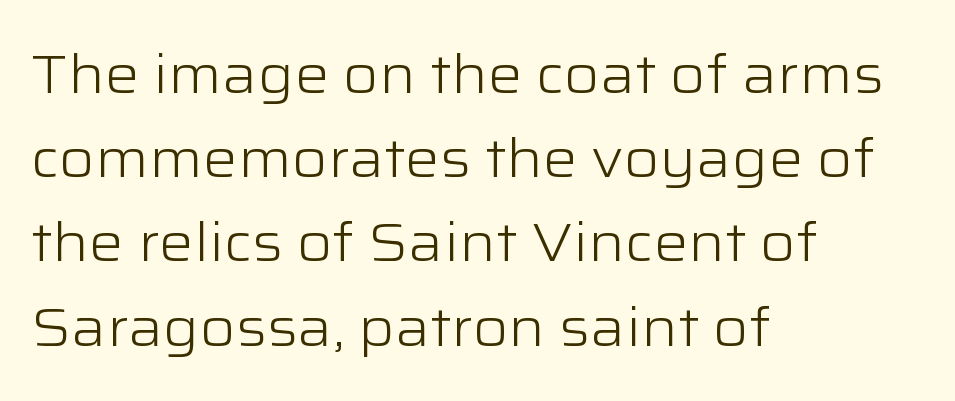
{"serif": "no", "italic": "no", "bold": "no", "weight": "light", "width": "wide", "stroke_contrast": "low", "x_height": "medium", "monospaced": "no", "underline": "no", "align": "left", "line_spacing": "normal", "line_spacing_ratio": 1.56, "letter_spacing": "normal", "letter_spacing_em": 0.0, "glyph_px": 54}
